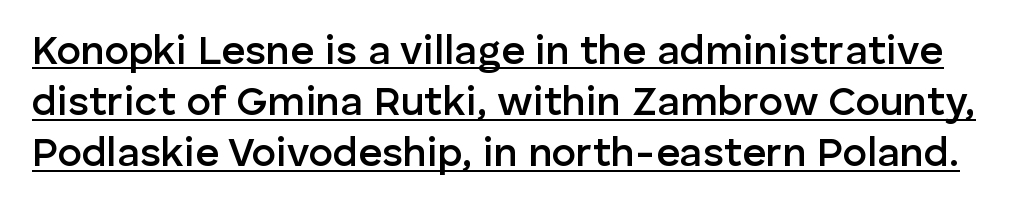
Q: Is the text bold? A: Semi-bold.
Q: Is the text italic (slanted)? A: No, it is upright.
Q: Is the typeface a serif or a sans-serif typeface? A: Sans-serif.
Q: Is the text underlined? A: Yes.
Q: Is the spacing between letters normal or unusually wide? A: Normal.
Q: Is the spacing between lines tight, normal or loose? A: Normal.
Q: Width (condensed, normal, or wide)? A: Normal.
Q: Stroke contrast? A: Low.
Q: x-height? A: Medium.
Q: Monospaced? A: No.
